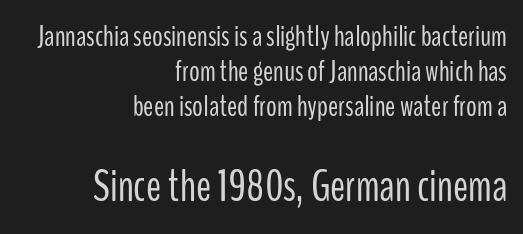
The image shows 45 px light, condensed sans-serif type, upright; set right-aligned, line spacing 1.16x, normal letter spacing, not underlined; the second (bottom) block is 1.5x larger; low stroke contrast and a medium x-height.
